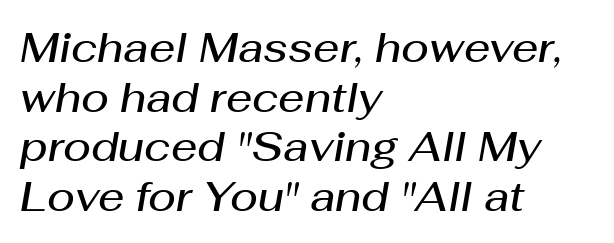
The passage shown has conventional tracking throughout. These lines were composed using italics. Slightly chunky letters — semibold, I'd say, not full bold. The passage shown is typed in a proportional face where columns would drift. Visually the block forms a straight wall on the left and a jagged coastline on the right.
